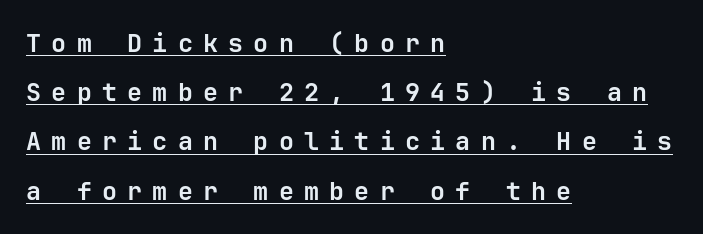
Q: Is the text bold? A: Yes.
Q: Is the text italic (slanted)? A: No, it is upright.
Q: Is the text underlined? A: Yes.
Q: How is the paragraph aligned? A: Left-aligned.
Q: Is the spacing between letters normal or unusually wide? A: Unusually wide.
Q: Is the spacing between lines tight, normal or loose? A: Loose.
